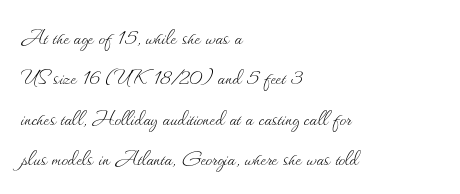
Q: Is the text bold? A: No.
Q: Is the text italic (slanted)? A: Yes.
Q: Is the text underlined? A: No.
Q: How is the paragraph aligned? A: Left-aligned.
Q: Is the spacing between letters normal or unusually wide? A: Normal.
Q: Is the spacing between lines tight, normal or loose? A: Normal.
